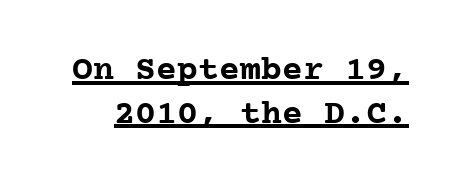
{"serif": "yes", "italic": "no", "bold": "yes", "weight": "semibold", "width": "normal", "stroke_contrast": "low", "x_height": "medium", "monospaced": "yes", "underline": "yes", "line_spacing": "normal", "line_spacing_ratio": 1.25, "letter_spacing": "normal", "letter_spacing_em": 0.0, "glyph_px": 35}
